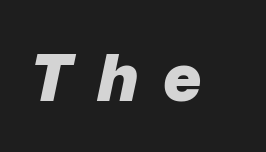
Q: Is the text bold? A: Yes.
Q: Is the text italic (slanted)? A: Yes, it leans right by about 12 degrees.
Q: Is the text underlined? A: No.
Q: Is the spacing between letters normal or unusually wide? A: Unusually wide.
Q: Width (condensed, normal, or wide)? A: Normal.
Q: Stroke contrast? A: Low.
Q: x-height? A: Medium.
Q: Monospaced? A: No.
